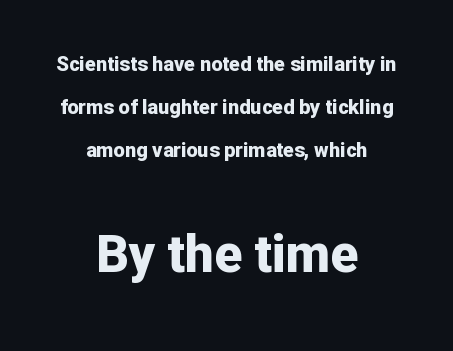
{"serif": "no", "italic": "no", "bold": "yes", "weight": "bold", "width": "normal", "stroke_contrast": "low", "x_height": "medium", "monospaced": "no", "underline": "no", "align": "center", "line_spacing": "loose", "line_spacing_ratio": 2.14, "letter_spacing": "normal", "letter_spacing_em": 0.0, "larger_block": "second", "size_ratio": 2.55, "glyph_px": 51}
